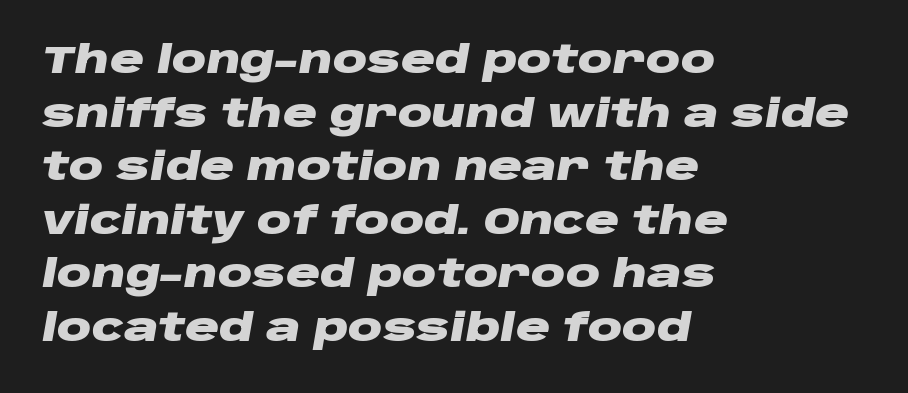
Q: Is the text bold? A: Yes.
Q: Is the text italic (slanted)? A: Yes, it leans right by about 10 degrees.
Q: Is the text underlined? A: No.
Q: How is the paragraph aligned? A: Left-aligned.
Q: Is the spacing between letters normal or unusually wide? A: Normal.
Q: Is the spacing between lines tight, normal or loose? A: Normal.
Q: Width (condensed, normal, or wide)? A: Wide.
Q: Stroke contrast? A: Low.
Q: x-height? A: Large.
Q: Monospaced? A: No.
